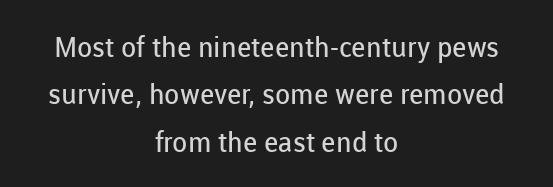
Anything drawn beneath the words? Only blank space. A typesetter would call this proportional, since set widths differ per character. The font family rendered here belongs to the sans-serif group. Teacher's note: observe the equal gaps on both sides — that is centered alignment. The space between consecutive lines is moderate.
